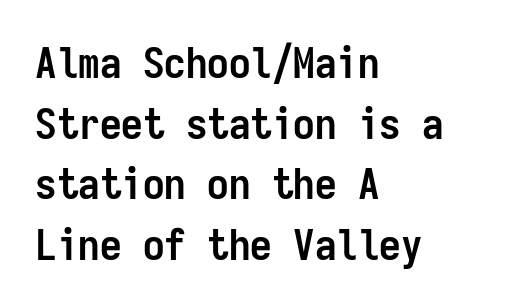
The image shows 43 px semibold, condensed sans-serif type, upright, monospaced; set left-aligned, normal line spacing (1.41x), normal letter spacing, not underlined; low stroke contrast and a medium x-height.
